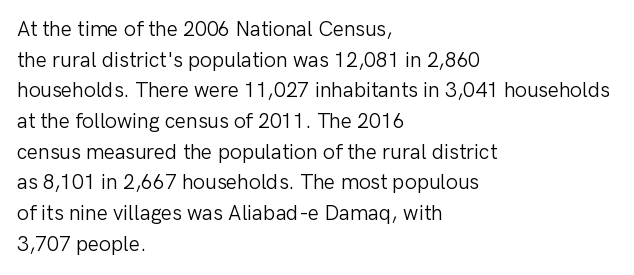
The strip under each line holds only bare page. The lines in this sample share a left origin and differ only in where they stop. The block of text has a typical density, with ordinary space between rows. A typesetter would call this zero additional tracking. Each stroke keeps to a modest, everyday thickness or less. Style check: upright.
